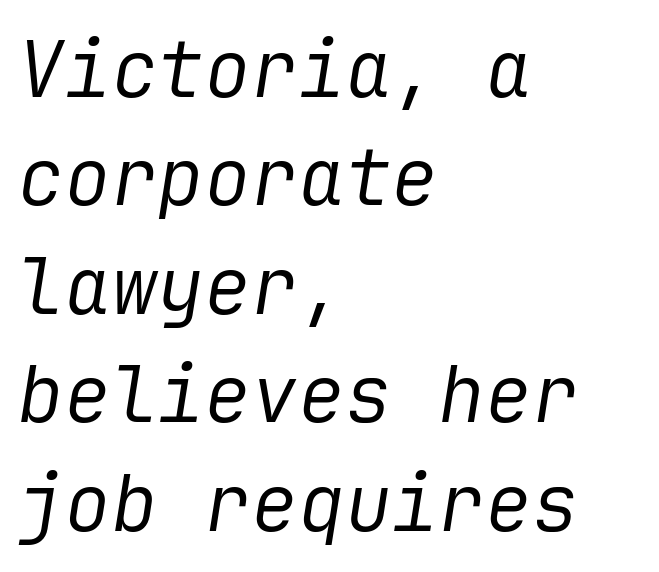
The image shows 78 px regular-weight type, italic (leaning right); set left-aligned, normal line spacing (1.39x), normal letter spacing, not underlined; low stroke contrast and a medium x-height.
